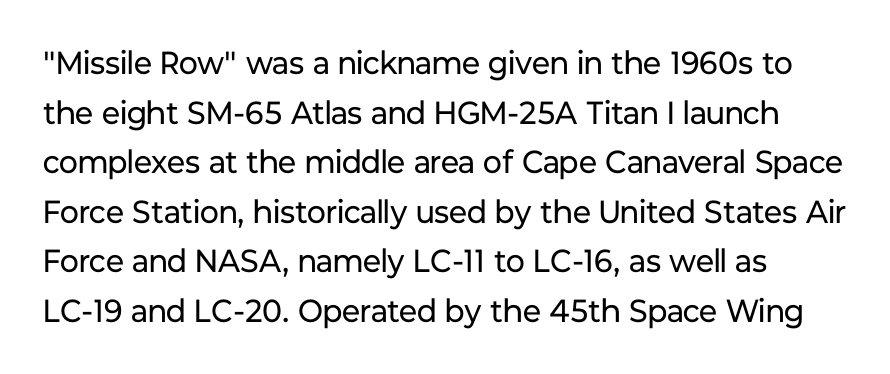
The image shows 32 px regular-weight sans-serif type, upright; set normal line spacing (1.55x), normal letter spacing, not underlined; low stroke contrast and a medium x-height.
